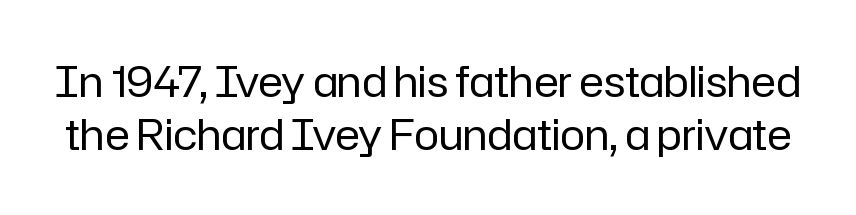
Think of a printed novel: that variable character pitch is what you see here. Counters stay open thanks to moderate or lighter strokes. This sample uses plain, unmodified letter spacing. Beneath every word, the page is bare.
